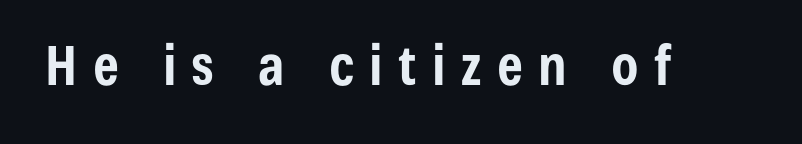
No word sits above an underline. The passage shown is typed in a proportional face where columns would drift. Heavy, bold letterforms. Letterform terminals end flat and unadorned throughout the passage.
